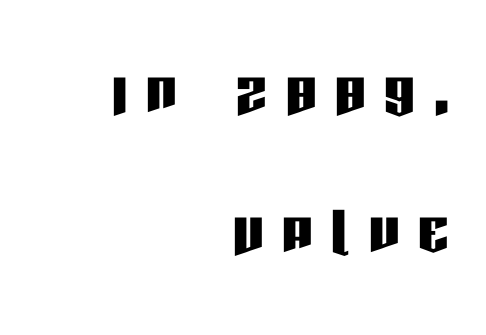
Right-aligned paragraph, ragged on the left. This sample uses a sans-serif face. You could not count columns in this text — the font is proportionally spaced. Posture: straight, roman, zero tilt.
